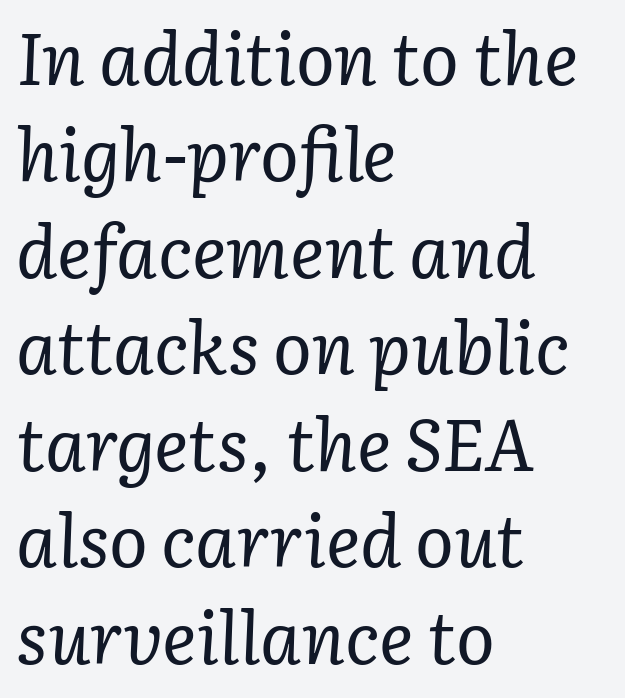
Q: Is the text bold? A: No.
Q: Is the text italic (slanted)? A: Yes, it leans right by about 3 degrees.
Q: Is the typeface a serif or a sans-serif typeface? A: Serif.
Q: Is the text underlined? A: No.
Q: How is the paragraph aligned? A: Left-aligned.
Q: Is the spacing between letters normal or unusually wide? A: Normal.
Q: Is the spacing between lines tight, normal or loose? A: Normal.
Q: Width (condensed, normal, or wide)? A: Normal.
Q: Stroke contrast? A: Low.
Q: x-height? A: Medium.
Q: Monospaced? A: No.
